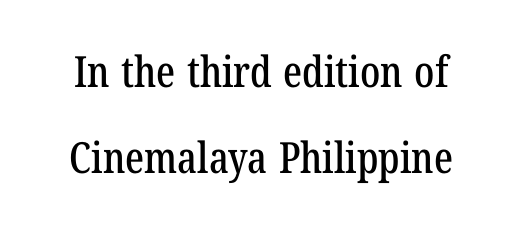
The image shows 43 px condensed serif type; set loose line spacing (1.99x), normal letter spacing, not underlined; low stroke contrast and a medium x-height.
